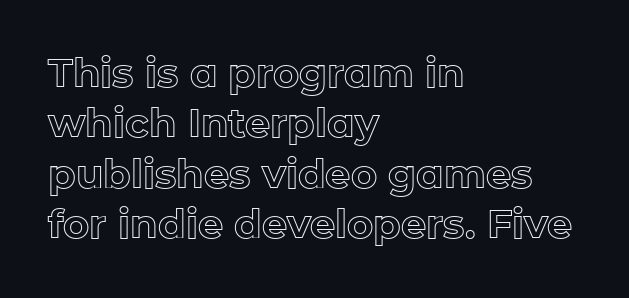
Q: Is the text italic (slanted)? A: No, it is upright.
Q: Is the text underlined? A: No.
Q: How is the paragraph aligned? A: Left-aligned.
Q: Is the spacing between letters normal or unusually wide? A: Normal.
Q: Is the spacing between lines tight, normal or loose? A: Normal.
Q: Width (condensed, normal, or wide)? A: Normal.
Q: x-height? A: Medium.
Q: Monospaced? A: No.
